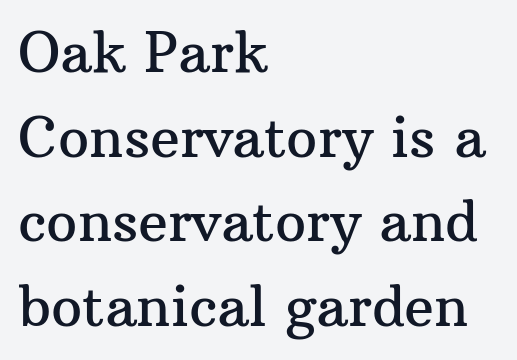
This rendering employs a face with finishing strokes, i.e., a serif. These lines were composed using upright roman letters. Anything drawn beneath the words? Only blank space. The lines in this sample share a left origin and differ only in where they stop. Varying glyph widths throughout — classic text-font behaviour.
